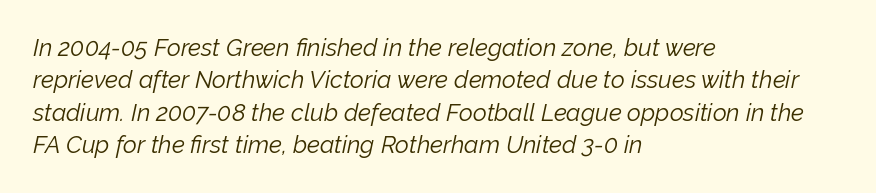
Compared with ordinary roman type, these characters are visibly tilted. The characters are drawn with everyday or finer stroke widths. Reading down the block, your eye returns to a fixed left position each line. Words appear dense and cohesive because spacing is normal. Evenly set lines give the paragraph a standard silhouette.
